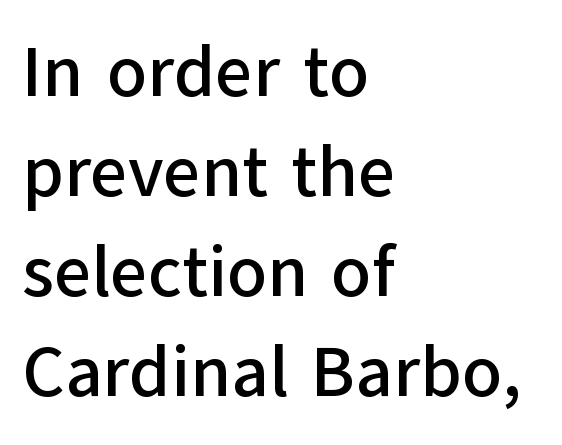
{"serif": "no", "italic": "no", "width": "normal", "stroke_contrast": "low", "x_height": "medium", "monospaced": "no", "underline": "no", "align": "left", "line_spacing": "normal", "line_spacing_ratio": 1.39, "letter_spacing": "normal", "letter_spacing_em": 0.0, "glyph_px": 72}
